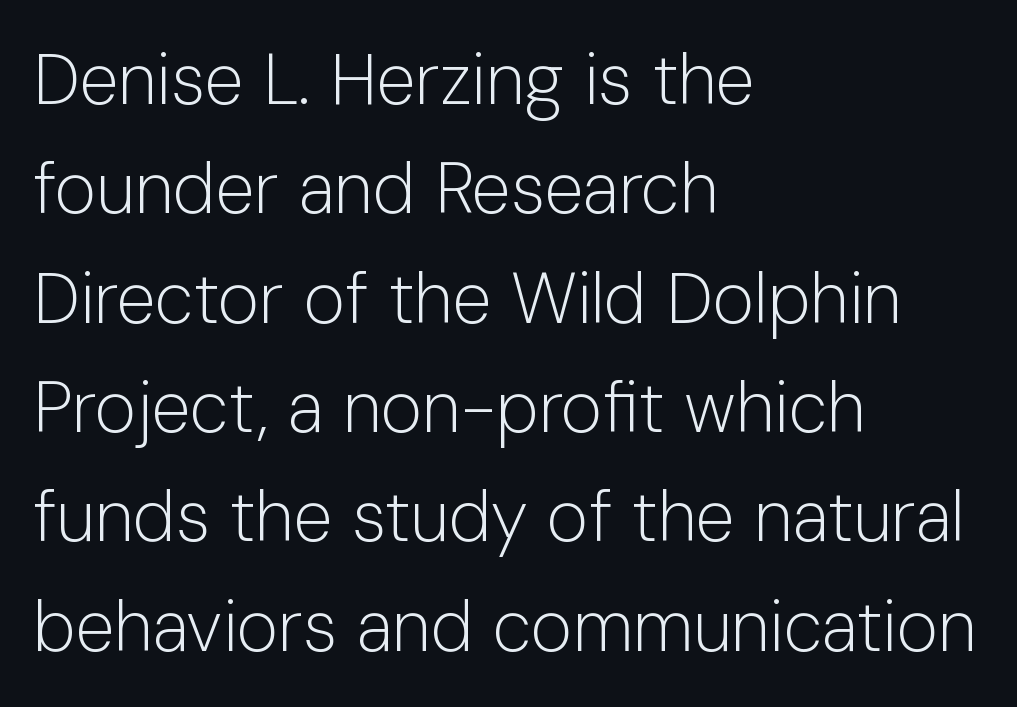
Counters stay open thanks to moderate or lighter strokes. The gaps between neighbouring characters are ordinary and unremarkable. The area under the type is left untouched. Varying glyph widths throughout — classic text-font behaviour. Posture: straight, roman, zero tilt. The block of text has a typical density, with ordinary space between rows.
